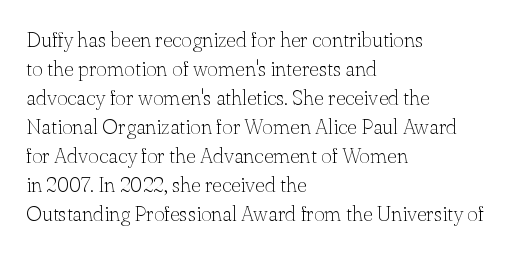
Q: Is the text bold? A: No.
Q: Is the text italic (slanted)? A: No, it is upright.
Q: Is the text underlined? A: No.
Q: How is the paragraph aligned? A: Left-aligned.
Q: Is the spacing between letters normal or unusually wide? A: Normal.
Q: Is the spacing between lines tight, normal or loose? A: Normal.
